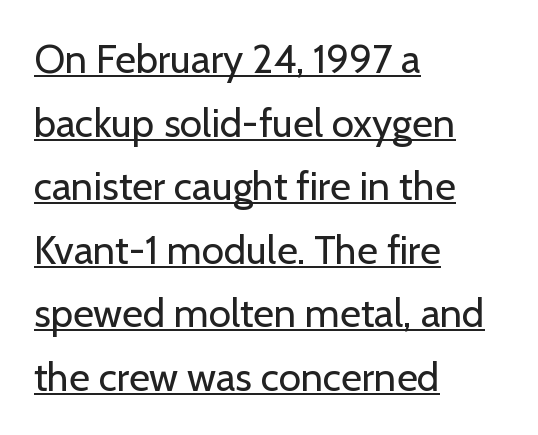
Q: Is the text bold? A: No.
Q: Is the text italic (slanted)? A: No, it is upright.
Q: Is the typeface a serif or a sans-serif typeface? A: Sans-serif.
Q: Is the text underlined? A: Yes.
Q: How is the paragraph aligned? A: Left-aligned.
Q: Is the spacing between letters normal or unusually wide? A: Normal.
Q: Is the spacing between lines tight, normal or loose? A: Normal.
Q: Width (condensed, normal, or wide)? A: Normal.
Q: Stroke contrast? A: Low.
Q: x-height? A: Medium.
Q: Monospaced? A: No.
